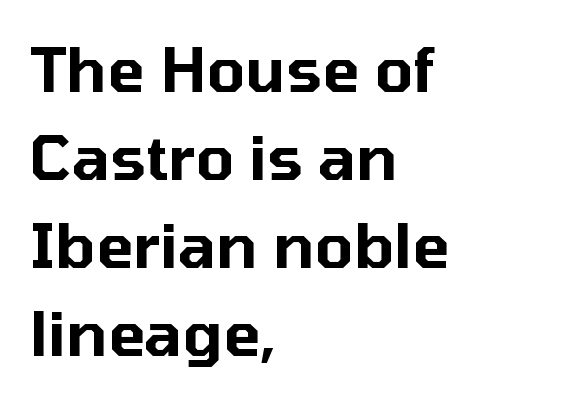
The rendering shows plain stroke endings on the letterforms — a sans-serif design. The line texture is even and compact thanks to regular tracking. You could not count columns in this text — the font is proportionally spaced. Underline: absent. Every row of glyphs begins at an identical x-position on the left. This block has exactly the height ordinary leading produces.
